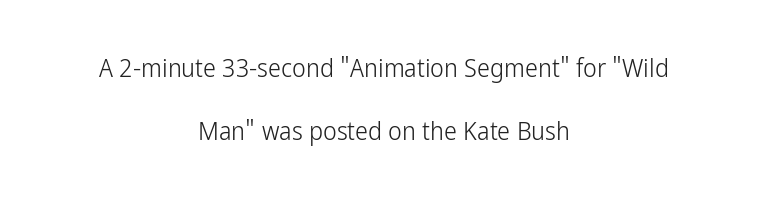
The image shows 26 px text type, upright; set centered, loose line spacing (2.44x), normal letter spacing, not underlined.
